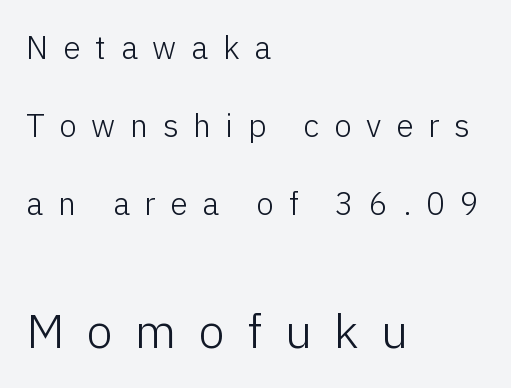
{"serif": "no", "italic": "no", "bold": "no", "weight": "light", "width": "normal", "stroke_contrast": "low", "x_height": "medium", "monospaced": "no", "underline": "no", "align": "left", "line_spacing": "loose", "line_spacing_ratio": 2.43, "letter_spacing": "wide", "letter_spacing_em": 0.46, "larger_block": "second", "size_ratio": 1.5, "glyph_px": 48}
